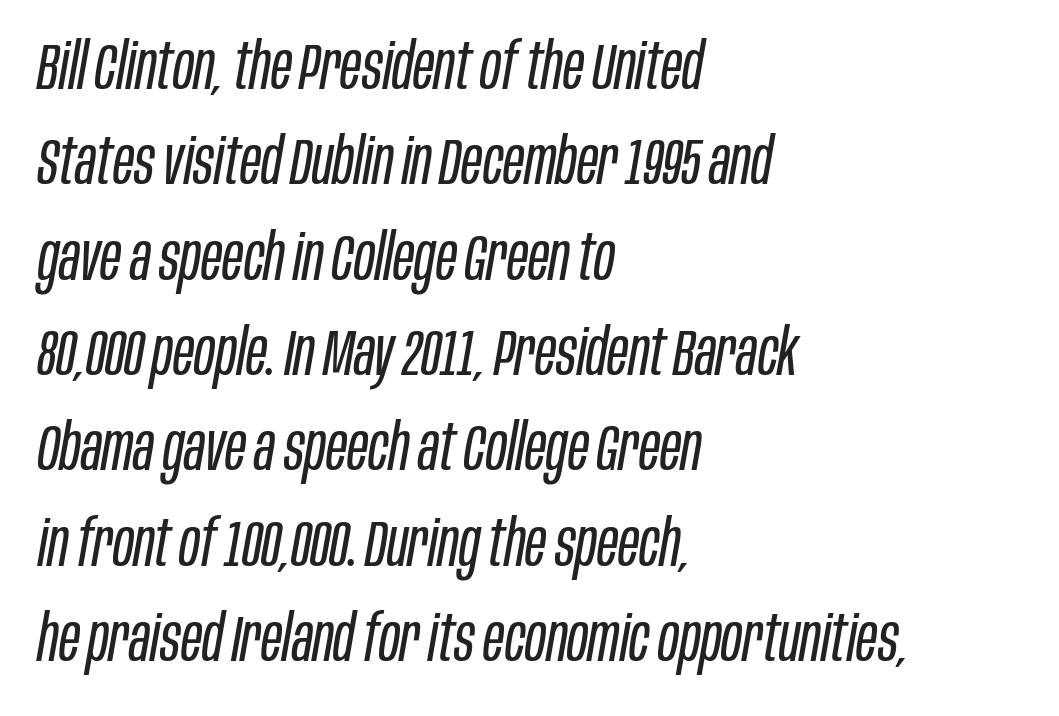
The image shows 64 px regular-weight, condensed type, italic (leaning right); set left-aligned, normal line spacing (1.49x), normal letter spacing, not underlined; low stroke contrast and a large x-height.
